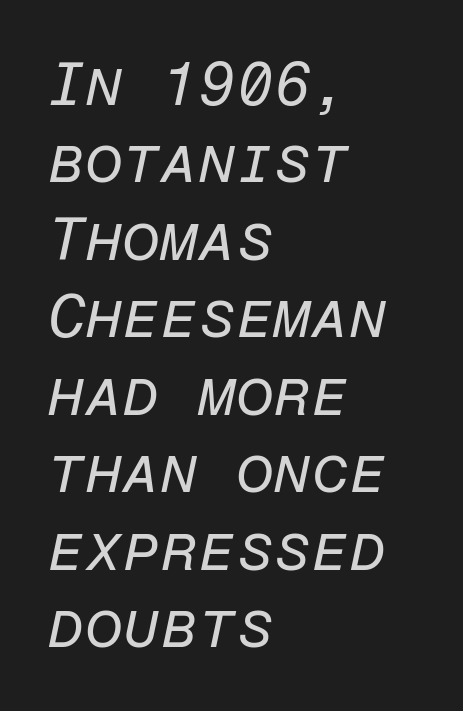
The image shows 61 px regular-weight type, italic (leaning right), monospaced; set left-aligned, normal line spacing (1.27x), normal letter spacing, not underlined; low stroke contrast and a medium x-height.
